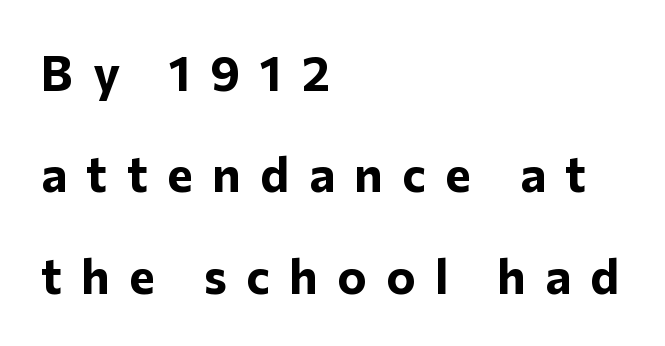
Is the block centered? No — it sits flush against the left margin. Bold? Absolutely — the strokes are thick and heavy. How are the letters spaced? Widely, with obvious added tracking. Do the characters align in a grid? No, the font is proportional. When letters stand straight like this, we call the style roman or upright. These lines are composed in type without serifs.
